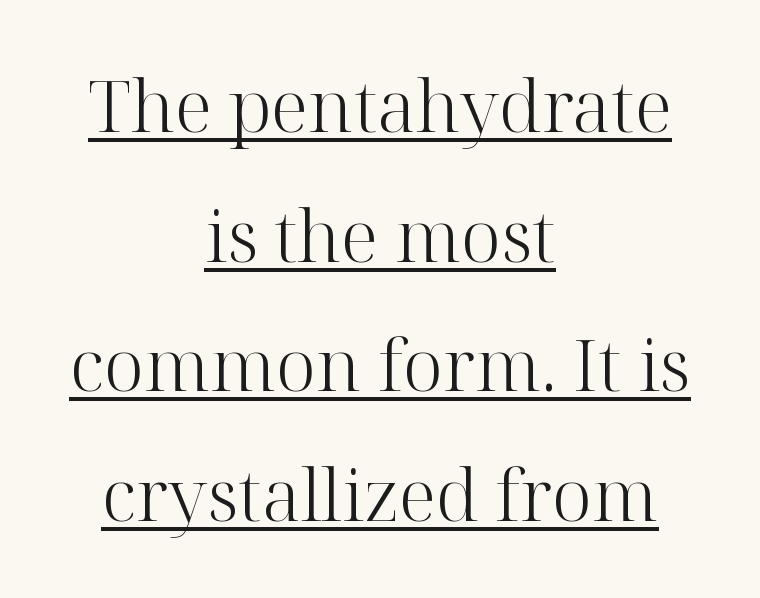
What kind of face is this? One with serifs. These lines are rendered in a variable-pitch font. In terms of posture, this sample is upright. Line starts and ends both wander, symmetrically.
